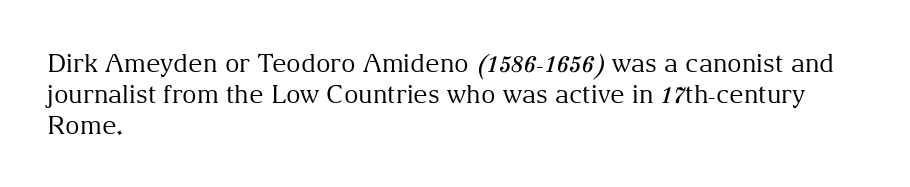
The image shows 25 px text type, upright; set left-aligned, line spacing 1.24x, normal letter spacing, not underlined.
